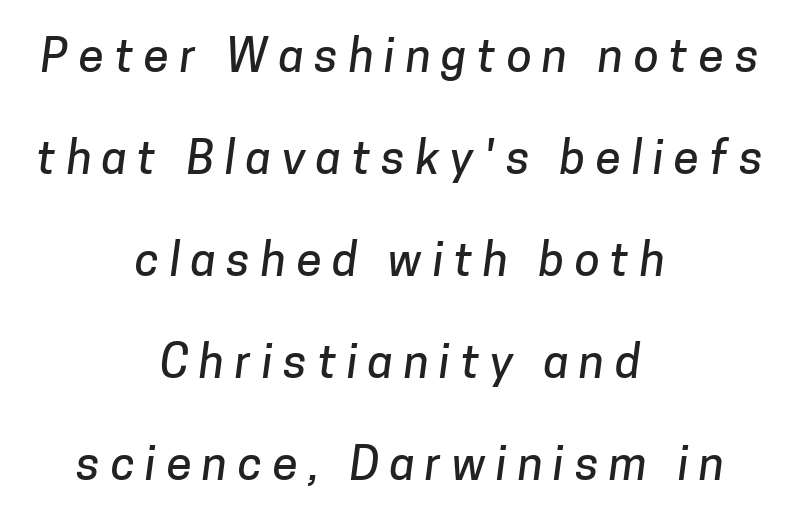
{"serif": "no", "width": "normal", "stroke_contrast": "low", "x_height": "medium", "monospaced": "no", "underline": "no", "align": "center", "line_spacing": "loose", "line_spacing_ratio": 2.22, "letter_spacing": "wide", "letter_spacing_em": 0.23, "glyph_px": 46}
